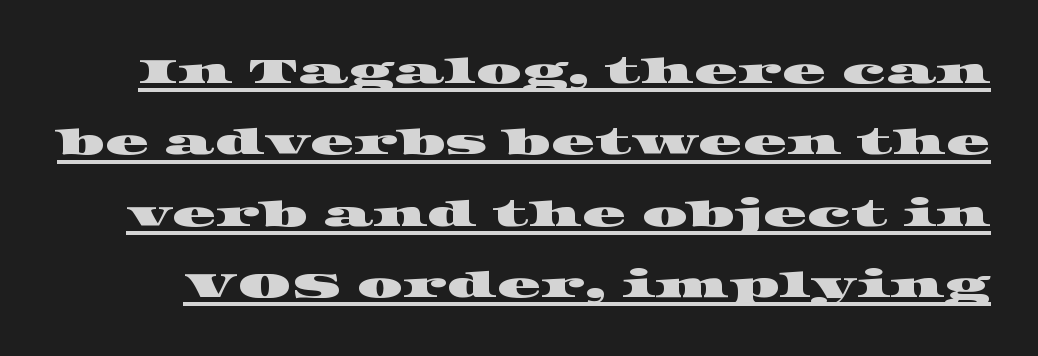
{"serif": "yes", "width": "wide", "stroke_contrast": "high", "x_height": "large", "monospaced": "no", "underline": "yes", "line_spacing": "loose", "line_spacing_ratio": 1.98, "letter_spacing": "normal", "letter_spacing_em": 0.0, "glyph_px": 36}
